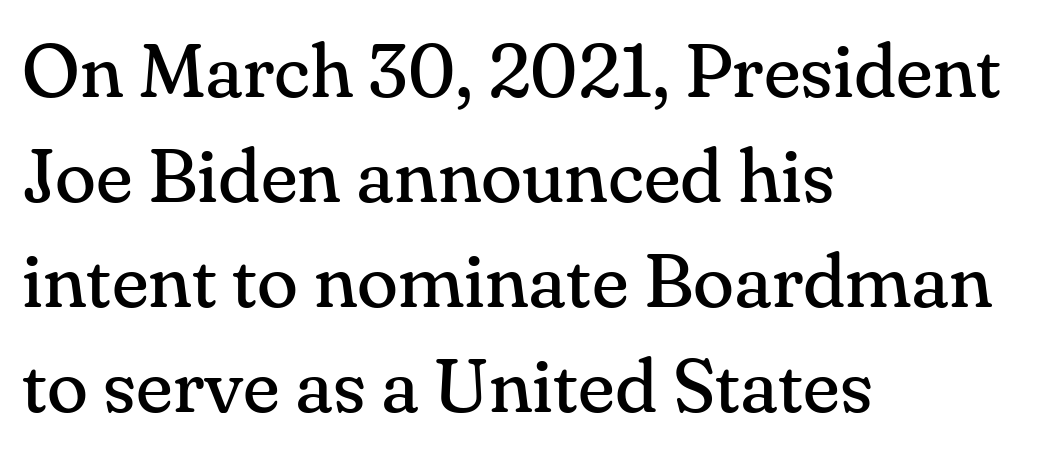
The type family on display is of the serif kind. Horizontal alignment here is leftward, the default for most running prose. This sample uses plain, unmodified letter spacing. These glyphs show unthickened strokes, regular width or finer. Here the designer chose a conventional face with non-uniform glyph widths.
